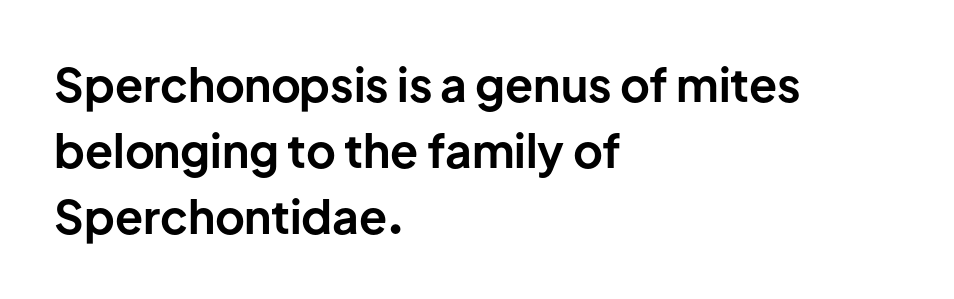
Interline gaps are of average width in this sample. How are the letters spaced? Ordinarily, with no added tracking. The zone under the glyphs is completely vacant. Does the weight exceed regular? Yes, all the way to bold.
